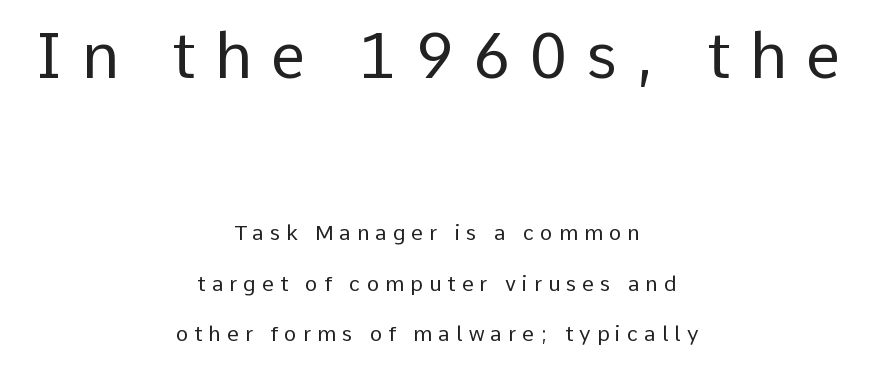
{"serif": "no", "italic": "no", "bold": "no", "weight": "regular", "width": "normal", "stroke_contrast": "low", "x_height": "medium", "monospaced": "no", "underline": "no", "align": "center", "line_spacing": "loose", "line_spacing_ratio": 2.41, "letter_spacing": "wide", "letter_spacing_em": 0.29, "larger_block": "first", "size_ratio": 3.0, "glyph_px": 63}
